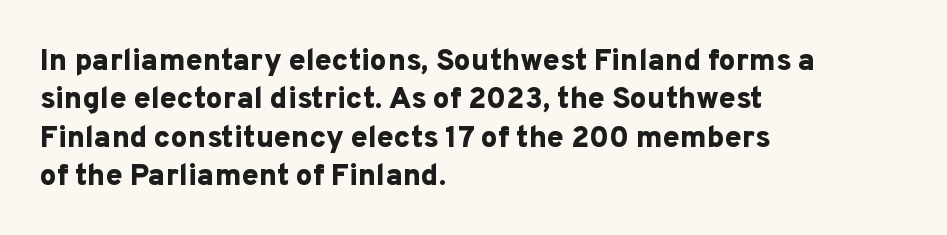
Q: Is the text bold? A: Yes.
Q: Is the text italic (slanted)? A: No, it is upright.
Q: Is the typeface a serif or a sans-serif typeface? A: Sans-serif.
Q: Is the text underlined? A: No.
Q: How is the paragraph aligned? A: Left-aligned.
Q: Is the spacing between letters normal or unusually wide? A: Normal.
Q: Is the spacing between lines tight, normal or loose? A: Normal.
Q: Width (condensed, normal, or wide)? A: Normal.
Q: Stroke contrast? A: Low.
Q: x-height? A: Medium.
Q: Monospaced? A: No.
